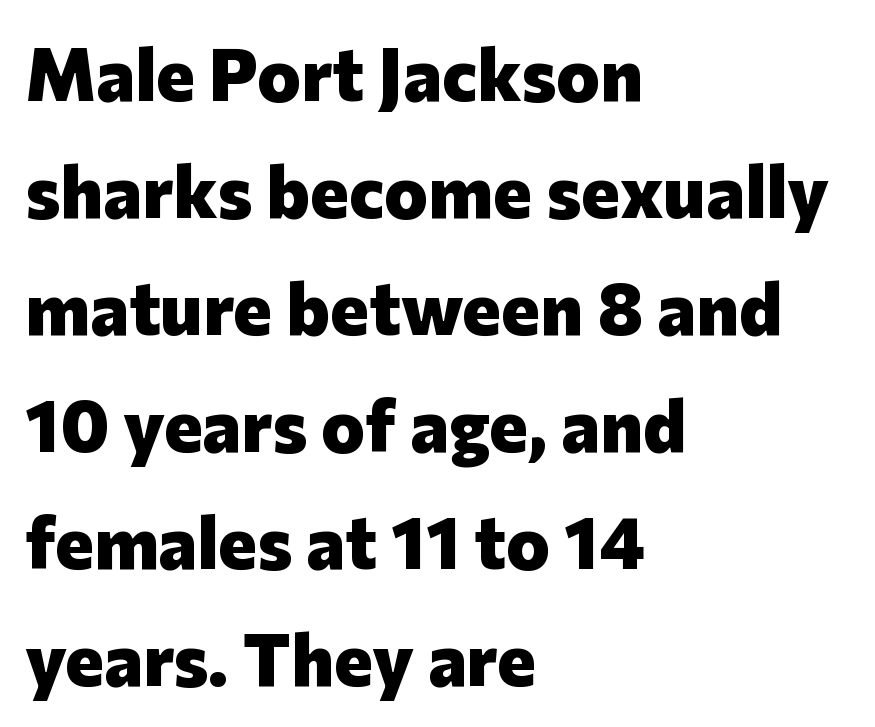
Q: Is the text bold? A: Yes.
Q: Is the text italic (slanted)? A: No, it is upright.
Q: Is the typeface a serif or a sans-serif typeface? A: Sans-serif.
Q: Is the text underlined? A: No.
Q: How is the paragraph aligned? A: Left-aligned.
Q: Is the spacing between letters normal or unusually wide? A: Normal.
Q: Is the spacing between lines tight, normal or loose? A: Normal.
Q: Width (condensed, normal, or wide)? A: Normal.
Q: Stroke contrast? A: Low.
Q: x-height? A: Medium.
Q: Monospaced? A: No.
